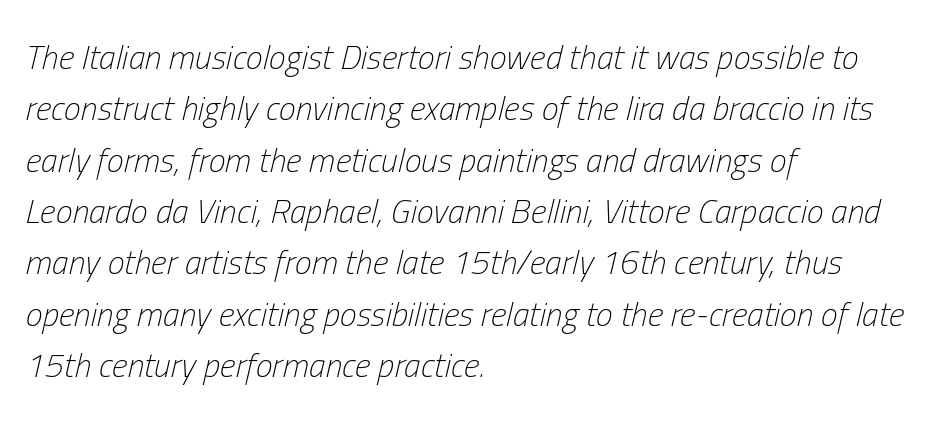
{"italic": "yes", "lean": "right", "slant_degrees": 13, "bold": "no", "weight": "light", "width": "condensed", "stroke_contrast": "low", "x_height": "medium", "monospaced": "no", "underline": "no", "align": "left", "line_spacing": "normal", "line_spacing_ratio": 1.51, "letter_spacing": "normal", "letter_spacing_em": 0.0, "glyph_px": 34}
